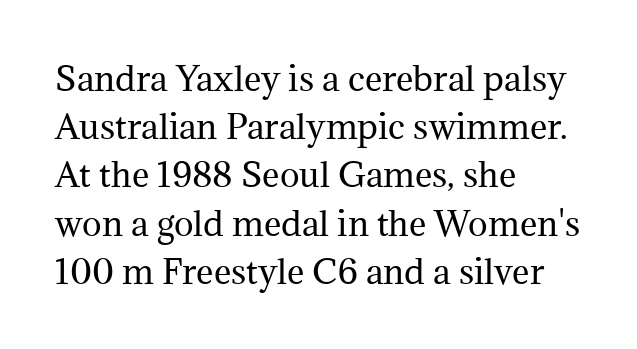
The image shows 33 px regular-weight serif type, upright; set left-aligned, normal line spacing (1.46x), normal letter spacing, not underlined; medium stroke contrast and a medium x-height.
